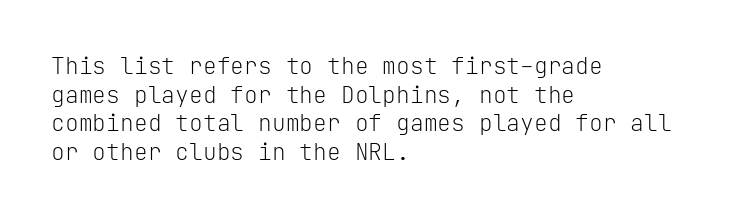
The image shows 23 px text type, upright; set left-aligned, line spacing 1.24x, normal letter spacing, not underlined.
